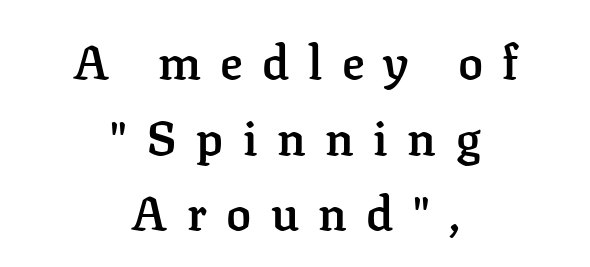
{"serif": "yes", "italic": "no", "bold": "semi", "weight": "semibold", "width": "normal", "stroke_contrast": "low", "x_height": "medium", "monospaced": "no", "underline": "no", "align": "center", "line_spacing": "normal", "line_spacing_ratio": 1.61, "letter_spacing": "wide", "letter_spacing_em": 0.41, "glyph_px": 47}
